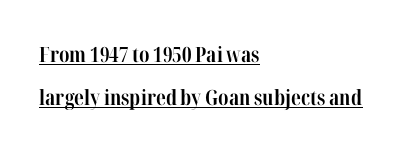
The image shows 21 px bold type, upright; set left-aligned, loose line spacing (2.03x), normal letter spacing, underlined.
